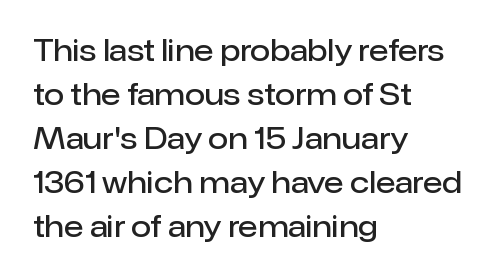
The image shows 29 px semibold sans-serif type, upright; set left-aligned, normal line spacing (1.52x), normal letter spacing, not underlined; low stroke contrast and a medium x-height.
